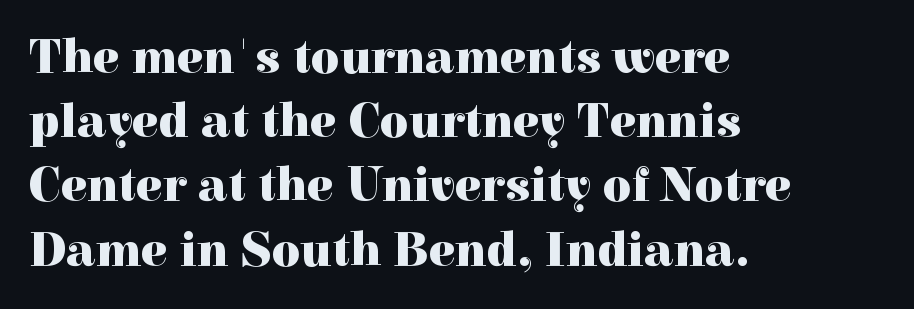
Descenders are the only things crossing below the line. How are the letters spaced? Ordinarily, with no added tracking. The compositor pushed each line to the left boundary. Italic? Not at all — the glyphs are vertical. A serif font was chosen for this passage. You'd pick this weight for a headline — it's a proper bold.
